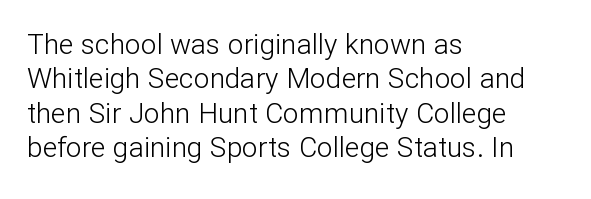
{"serif": "no", "italic": "no", "bold": "no", "weight": "light", "width": "normal", "stroke_contrast": "low", "x_height": "medium", "monospaced": "no", "underline": "no", "align": "left", "line_spacing_ratio": 1.23, "letter_spacing": "normal", "letter_spacing_em": 0.0, "glyph_px": 28}
